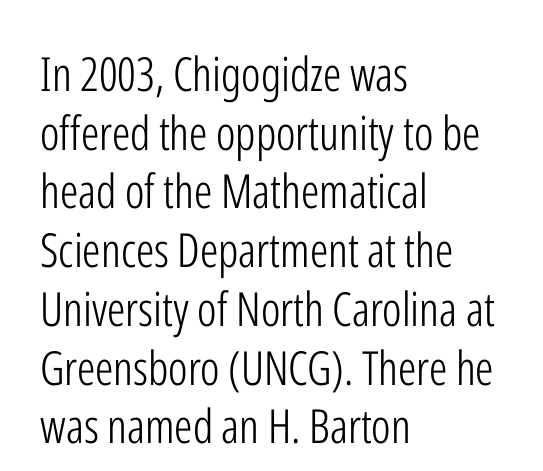
The image shows 47 px light, condensed sans-serif type, upright; set left-aligned, normal line spacing (1.25x), normal letter spacing, not underlined; low stroke contrast and a medium x-height.
